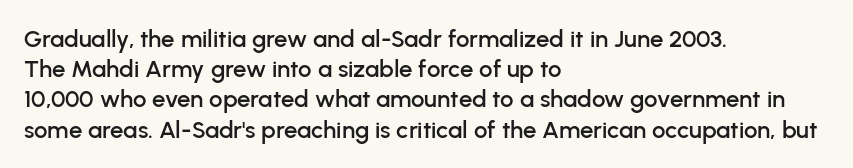
Q: Is the text italic (slanted)? A: No, it is upright.
Q: Is the text underlined? A: No.
Q: How is the paragraph aligned? A: Left-aligned.
Q: Is the spacing between letters normal or unusually wide? A: Normal.
Q: Is the spacing between lines tight, normal or loose? A: Normal.
